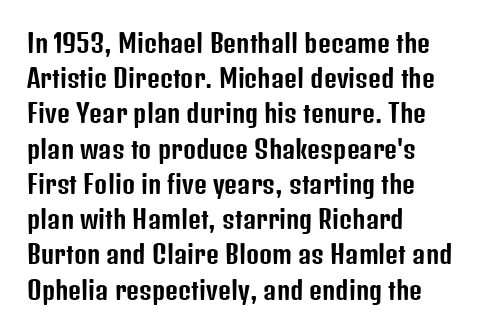
{"italic": "no", "underline": "no", "align": "left", "line_spacing": "normal", "line_spacing_ratio": 1.41, "letter_spacing": "normal", "letter_spacing_em": 0.0, "glyph_px": 25}
